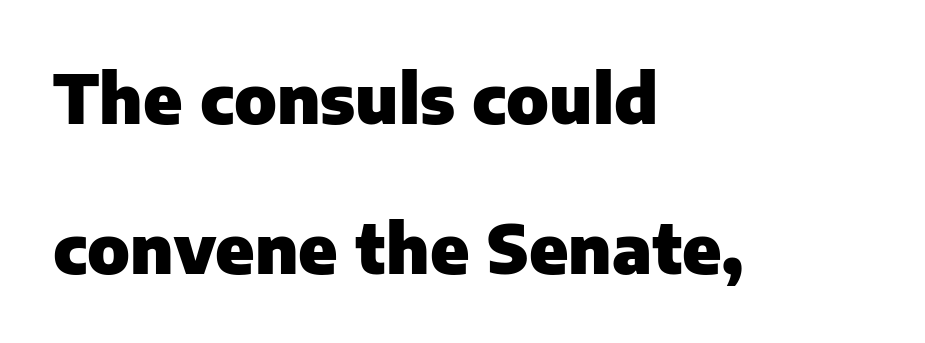
Q: Is the text bold? A: Yes.
Q: Is the text italic (slanted)? A: No, it is upright.
Q: Is the typeface a serif or a sans-serif typeface? A: Sans-serif.
Q: Is the text underlined? A: No.
Q: How is the paragraph aligned? A: Left-aligned.
Q: Is the spacing between letters normal or unusually wide? A: Normal.
Q: Is the spacing between lines tight, normal or loose? A: Loose.
Q: Width (condensed, normal, or wide)? A: Normal.
Q: Stroke contrast? A: Low.
Q: x-height? A: Medium.
Q: Monospaced? A: No.
